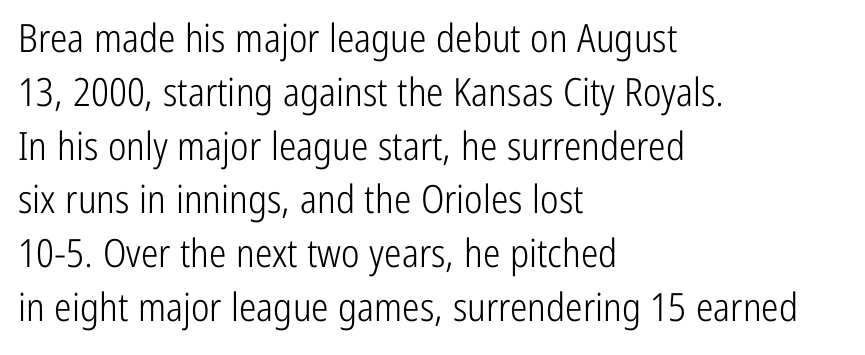
Q: Is the text bold? A: No.
Q: Is the text italic (slanted)? A: No, it is upright.
Q: Is the typeface a serif or a sans-serif typeface? A: Sans-serif.
Q: Is the text underlined? A: No.
Q: How is the paragraph aligned? A: Left-aligned.
Q: Is the spacing between letters normal or unusually wide? A: Normal.
Q: Is the spacing between lines tight, normal or loose? A: Normal.
Q: Width (condensed, normal, or wide)? A: Condensed.
Q: Stroke contrast? A: Low.
Q: x-height? A: Medium.
Q: Monospaced? A: No.
